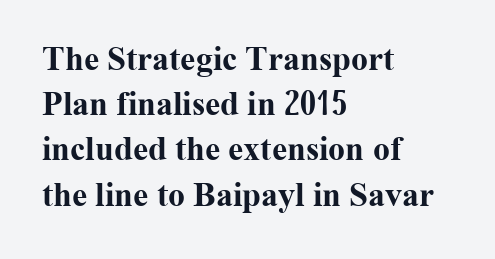
Q: Is the text bold? A: Yes.
Q: Is the text italic (slanted)? A: No, it is upright.
Q: Is the typeface a serif or a sans-serif typeface? A: Serif.
Q: Is the text underlined? A: No.
Q: How is the paragraph aligned? A: Left-aligned.
Q: Is the spacing between letters normal or unusually wide? A: Normal.
Q: Is the spacing between lines tight, normal or loose? A: Normal.
Q: Width (condensed, normal, or wide)? A: Normal.
Q: Stroke contrast? A: Medium.
Q: x-height? A: Medium.
Q: Monospaced? A: No.
